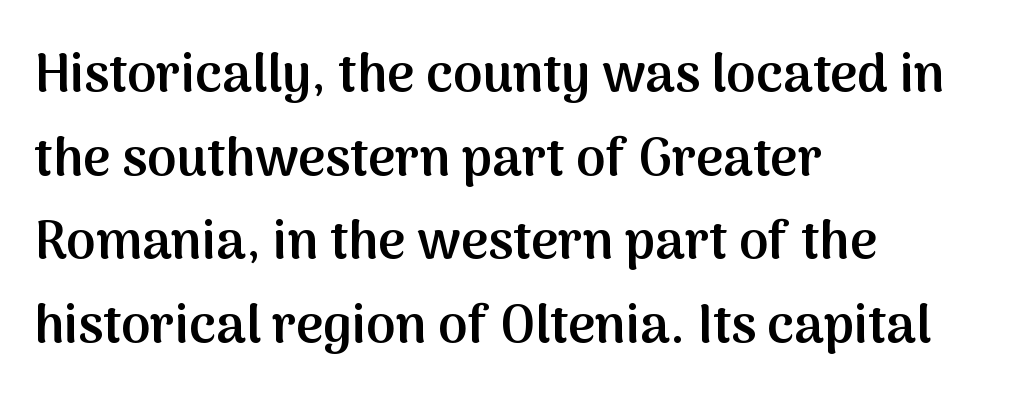
Notice how the stems are strictly vertical — no italics here. Is the type bold? Partly — it's a semibold, heavier than regular but not fully bold. Check under the words: just untouched page. The rendering uses natural spacing where letterforms have individual widths.
